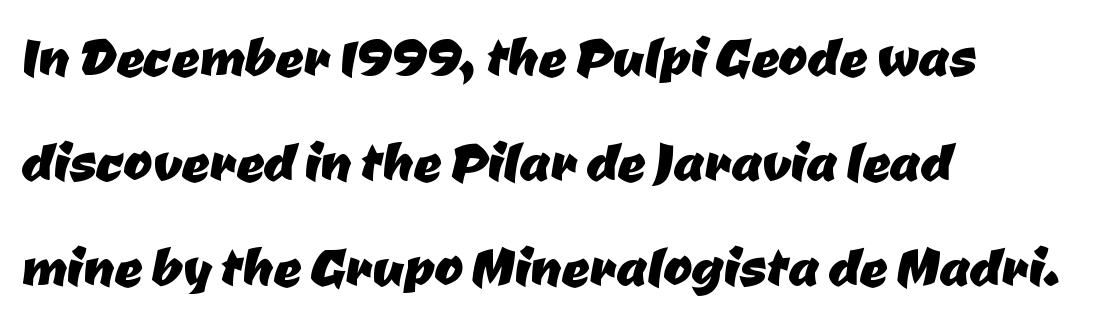
The letters sit at their default tracking, neither squeezed nor spread. Letterform terminals end flat and unadorned throughout the passage. Words float on clear page, feet unadorned. Note the varied advance widths — an 'i' is clearly narrower than an 'm'. Layout note: lines flush left. The block of text has a typical density, with ordinary space between rows.
